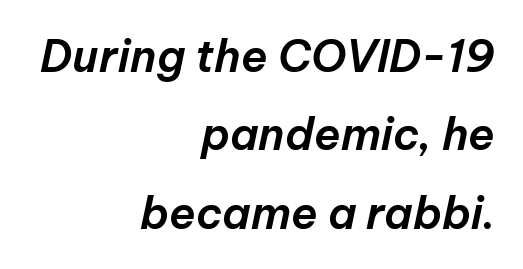
Q: Is the text italic (slanted)? A: Yes, it leans right by about 12 degrees.
Q: Is the text underlined? A: No.
Q: How is the paragraph aligned? A: Right-aligned.
Q: Is the spacing between letters normal or unusually wide? A: Normal.
Q: Width (condensed, normal, or wide)? A: Normal.
Q: Stroke contrast? A: Low.
Q: x-height? A: Medium.
Q: Monospaced? A: No.
